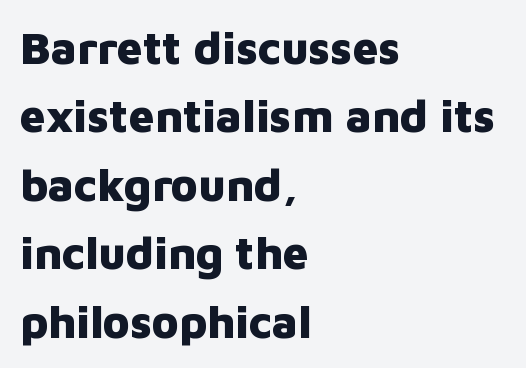
This sample uses plain, unmodified letter spacing. The passage shown stacks its lines at a standard gap. Typeset ragged right — the left edge is the straight one. When letters stand straight like this, we call the style roman or upright. Classification — sans serif.
